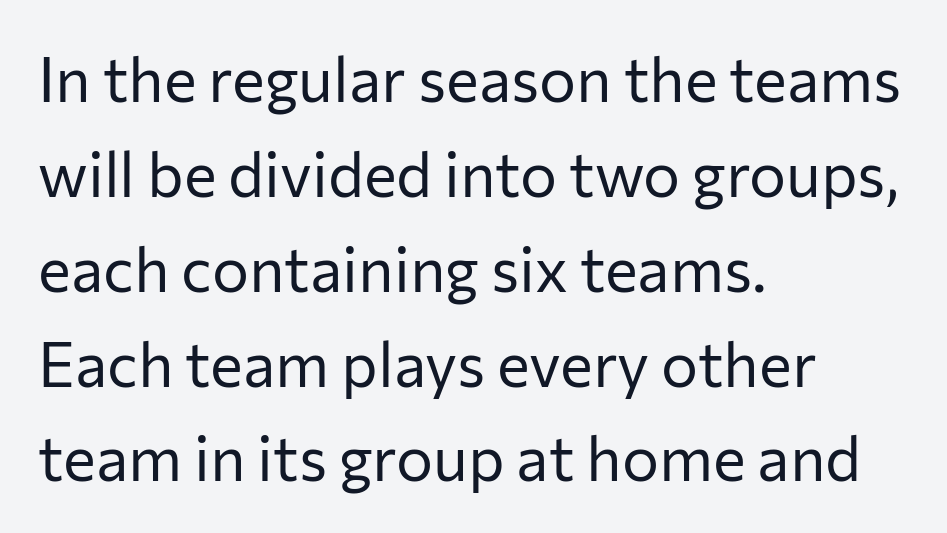
The image shows 62 px regular-weight sans-serif type, upright; set left-aligned, normal line spacing (1.53x), normal letter spacing, not underlined; low stroke contrast and a medium x-height.
